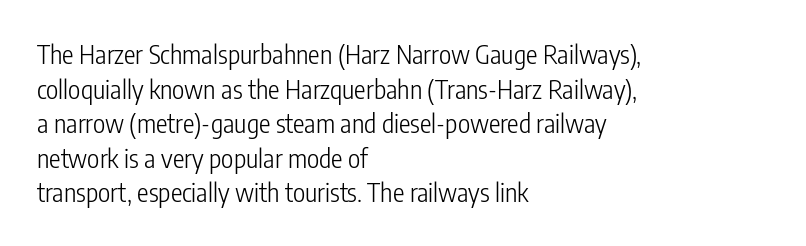
{"italic": "no", "bold": "no", "underline": "no", "align": "left", "line_spacing": "normal", "line_spacing_ratio": 1.33, "letter_spacing": "normal", "letter_spacing_em": 0.0, "glyph_px": 26}
